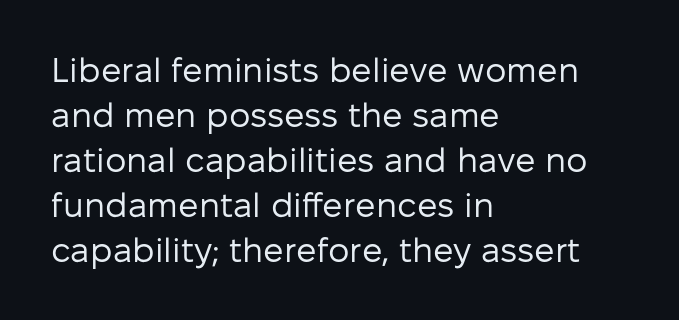
Q: Is the text bold? A: No.
Q: Is the text italic (slanted)? A: No, it is upright.
Q: Is the typeface a serif or a sans-serif typeface? A: Sans-serif.
Q: Is the text underlined? A: No.
Q: How is the paragraph aligned? A: Left-aligned.
Q: Is the spacing between letters normal or unusually wide? A: Normal.
Q: Is the spacing between lines tight, normal or loose? A: Normal.
Q: Width (condensed, normal, or wide)? A: Normal.
Q: Stroke contrast? A: Low.
Q: x-height? A: Medium.
Q: Monospaced? A: No.
